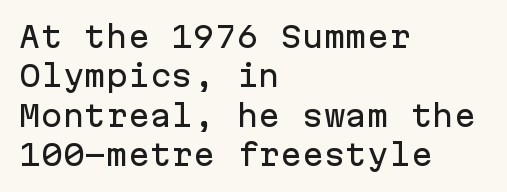
{"serif": "no", "italic": "no", "width": "normal", "stroke_contrast": "low", "x_height": "medium", "monospaced": "yes", "underline": "no", "align": "left", "line_spacing": "normal", "line_spacing_ratio": 1.36, "letter_spacing": "normal", "letter_spacing_em": 0.0, "glyph_px": 29}
